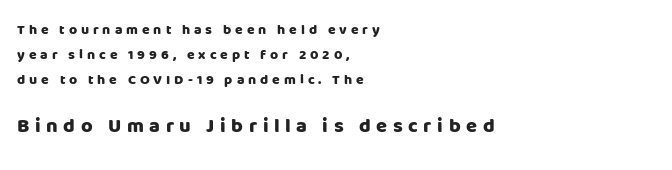
{"italic": "no", "bold": "yes", "underline": "no", "align": "left", "line_spacing_ratio": 1.78, "letter_spacing": "wide", "letter_spacing_em": 0.28, "larger_block": "second", "size_ratio": 1.43, "glyph_px": 20}
